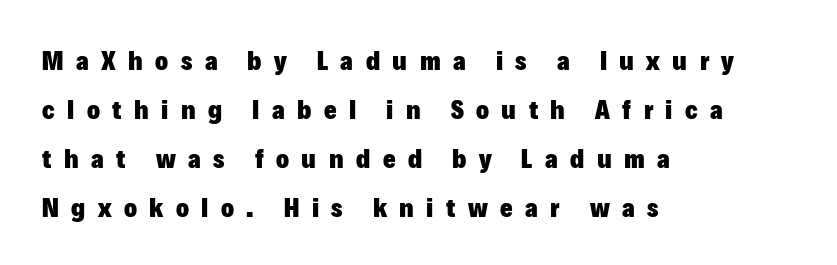
The image shows 27 px bold type, upright; set left-aligned, line spacing 1.81x, unusually wide letter spacing (+0.46 em), not underlined.
